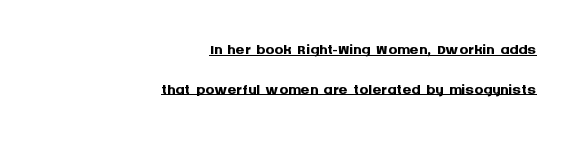
The typography opts for an upright posture over an oblique one. The typesetter has applied underlining to the passage shown. No extra tracking has been applied to these lines. This is heavy type, rendered in bold. This rendering uses right alignment, leaving the left contour irregular.
